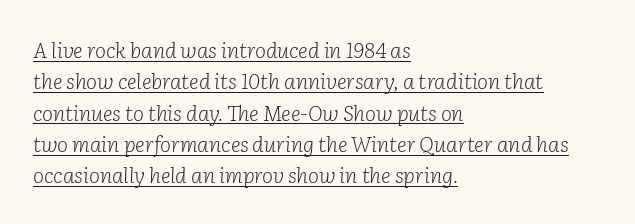
The image shows 21 px text type, italic (leaning right); set left-aligned, normal line spacing (1.49x), normal letter spacing, underlined.
